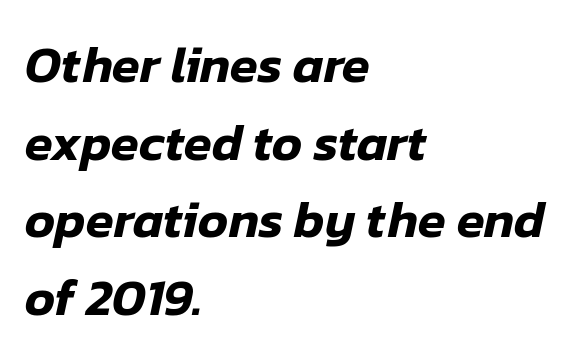
Q: Is the text italic (slanted)? A: Yes, it leans right by about 12 degrees.
Q: Is the text underlined? A: No.
Q: How is the paragraph aligned? A: Left-aligned.
Q: Is the spacing between letters normal or unusually wide? A: Normal.
Q: Is the spacing between lines tight, normal or loose? A: Normal.
Q: Width (condensed, normal, or wide)? A: Normal.
Q: Stroke contrast? A: Low.
Q: x-height? A: Medium.
Q: Monospaced? A: No.
